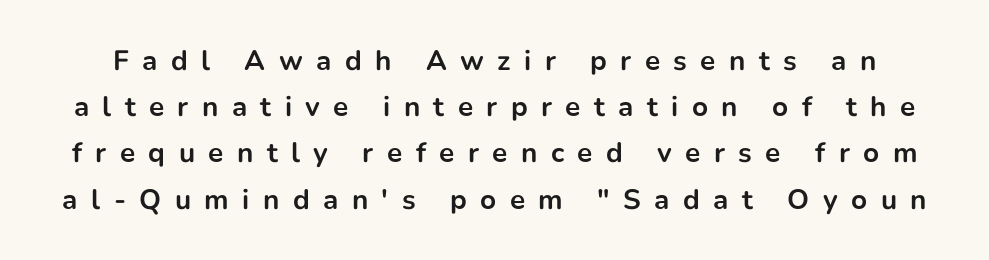
The image shows 28 px bold sans-serif type, upright; set normal line spacing (1.65x), unusually wide letter spacing (+0.48 em), not underlined; low stroke contrast and a medium x-height.
